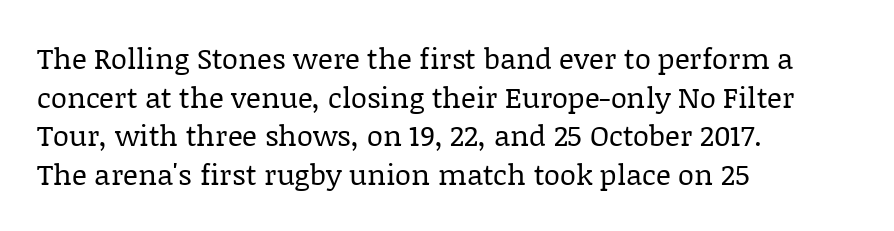
Q: Is the text bold? A: No.
Q: Is the text italic (slanted)? A: No, it is upright.
Q: Is the typeface a serif or a sans-serif typeface? A: Serif.
Q: Is the text underlined? A: No.
Q: How is the paragraph aligned? A: Left-aligned.
Q: Is the spacing between letters normal or unusually wide? A: Normal.
Q: Is the spacing between lines tight, normal or loose? A: Normal.
Q: Width (condensed, normal, or wide)? A: Normal.
Q: Stroke contrast? A: Low.
Q: x-height? A: Large.
Q: Monospaced? A: No.
